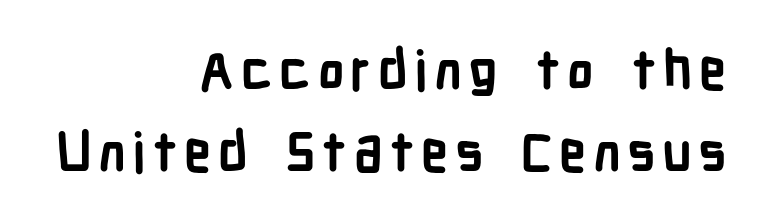
Q: Is the text bold? A: Yes.
Q: Is the text italic (slanted)? A: No, it is upright.
Q: Is the typeface a serif or a sans-serif typeface? A: Sans-serif.
Q: Is the text underlined? A: No.
Q: How is the paragraph aligned? A: Right-aligned.
Q: Is the spacing between lines tight, normal or loose? A: Normal.
Q: Width (condensed, normal, or wide)? A: Condensed.
Q: Stroke contrast? A: Low.
Q: x-height? A: Medium.
Q: Monospaced? A: No.
